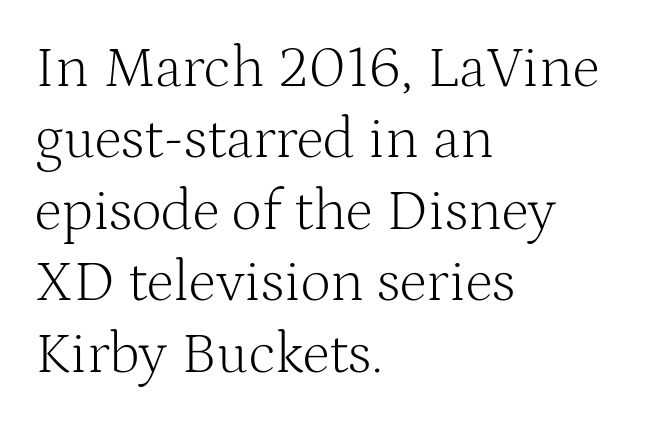
Descenders hang freely into open space. Is the letter spacing exaggerated? No — it looks like the ordinary default. The passage shown is not bold in any degree. Tall strokes in this sample are plumb rather than angled.
